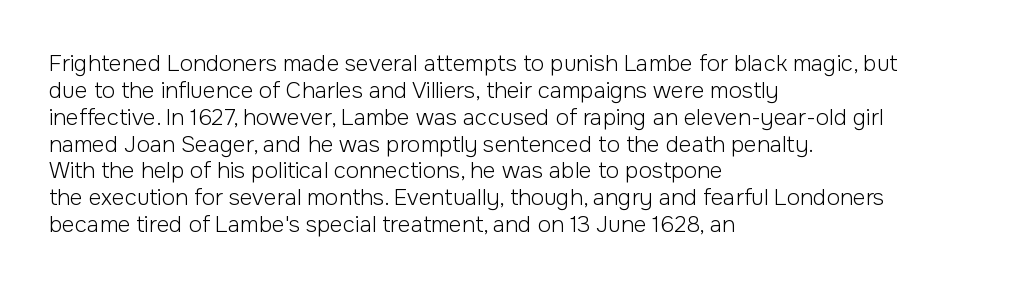
{"italic": "no", "bold": "no", "underline": "no", "align": "left", "line_spacing_ratio": 1.22, "letter_spacing": "normal", "letter_spacing_em": 0.0, "glyph_px": 22}
